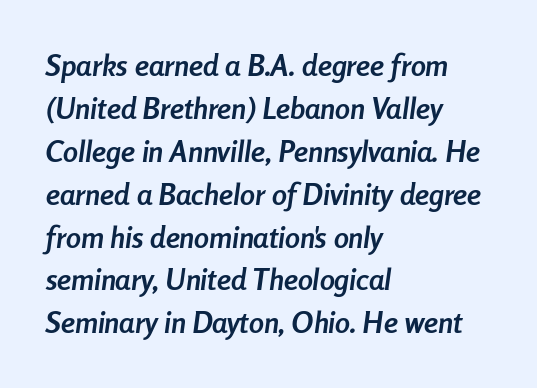
Q: Is the text bold? A: Yes.
Q: Is the text italic (slanted)? A: Yes, it leans right by about 8 degrees.
Q: Is the text underlined? A: No.
Q: How is the paragraph aligned? A: Left-aligned.
Q: Is the spacing between letters normal or unusually wide? A: Normal.
Q: Is the spacing between lines tight, normal or loose? A: Normal.
Q: Width (condensed, normal, or wide)? A: Condensed.
Q: Stroke contrast? A: Low.
Q: x-height? A: Medium.
Q: Monospaced? A: No.
